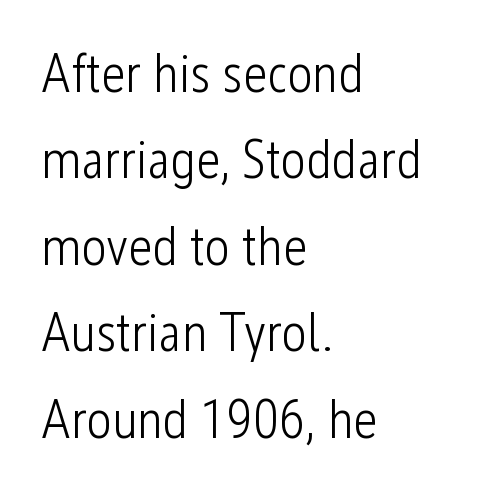
The image shows 54 px light, condensed sans-serif type, upright; set left-aligned, normal line spacing (1.6x), normal letter spacing, not underlined; low stroke contrast and a medium x-height.
